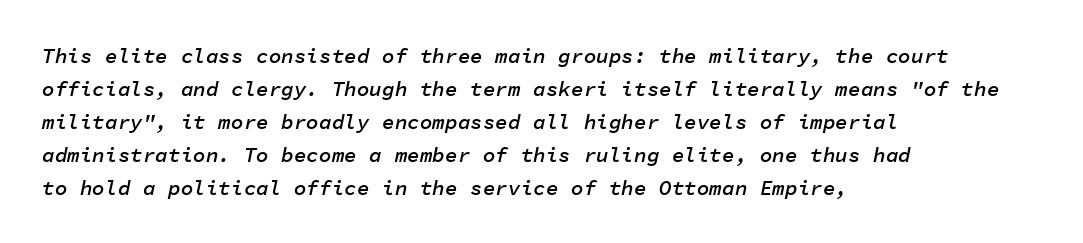
The image shows 21 px text type, italic (leaning right); set left-aligned, normal line spacing (1.57x), normal letter spacing, not underlined.
